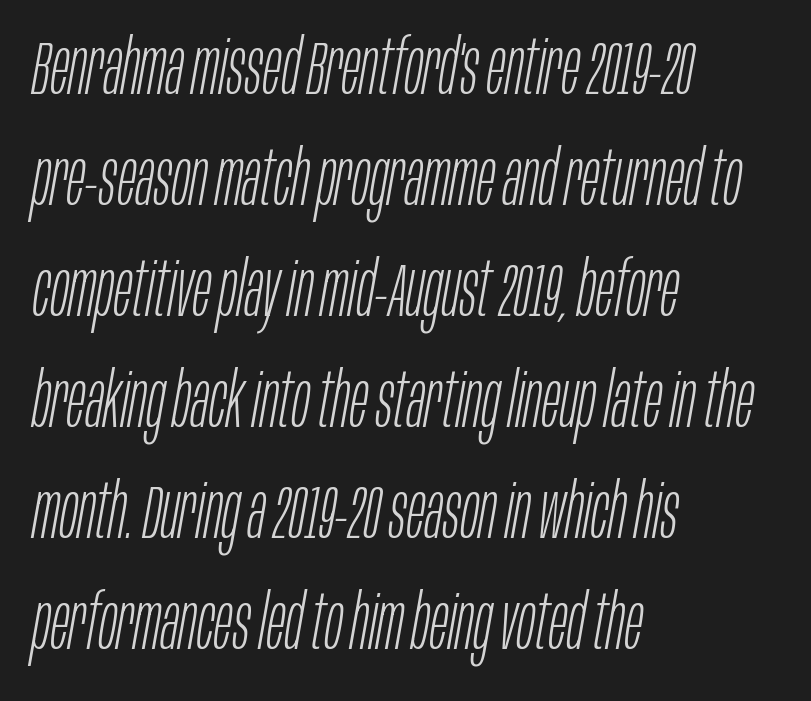
{"italic": "yes", "lean": "right", "slant_degrees": 10, "bold": "no", "weight": "light", "width": "condensed", "stroke_contrast": "low", "x_height": "large", "monospaced": "no", "underline": "no", "align": "left", "line_spacing": "normal", "line_spacing_ratio": 1.46, "letter_spacing": "normal", "letter_spacing_em": 0.0, "glyph_px": 76}
